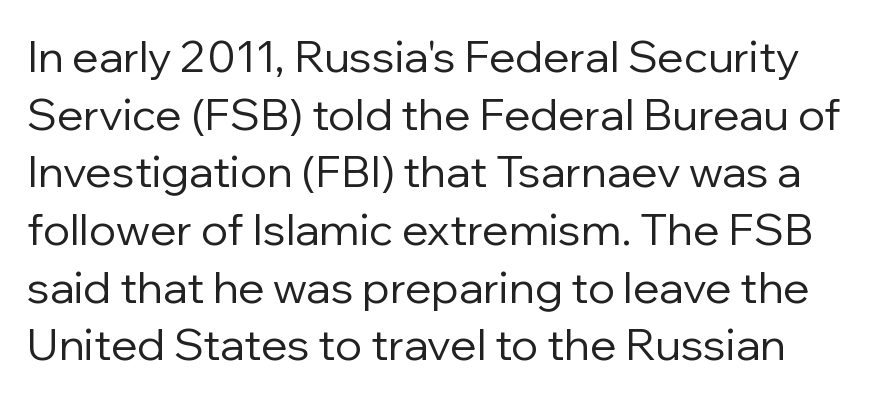
Spacing verdict: proportional, widths tailored to each character. A typesetter would label this face a sans. If you measured baseline to baseline, you'd find a middling distance. Glyph-to-glyph distance matches everyday printed text.
